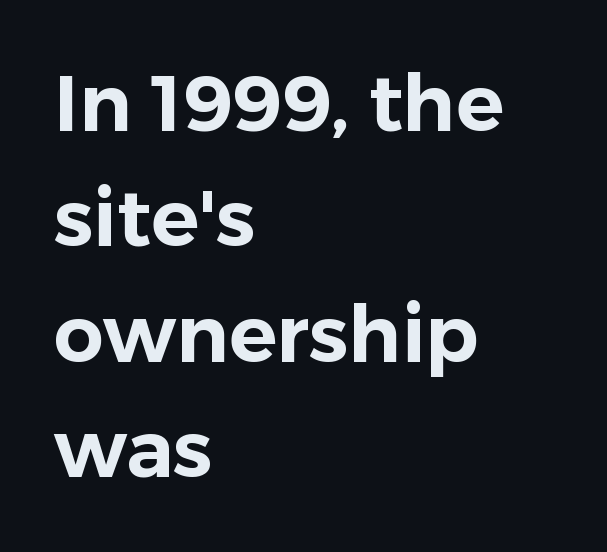
Q: Is the text italic (slanted)? A: No, it is upright.
Q: Is the typeface a serif or a sans-serif typeface? A: Sans-serif.
Q: Is the text underlined? A: No.
Q: How is the paragraph aligned? A: Left-aligned.
Q: Is the spacing between letters normal or unusually wide? A: Normal.
Q: Is the spacing between lines tight, normal or loose? A: Normal.
Q: Width (condensed, normal, or wide)? A: Normal.
Q: Stroke contrast? A: Low.
Q: x-height? A: Medium.
Q: Monospaced? A: No.
